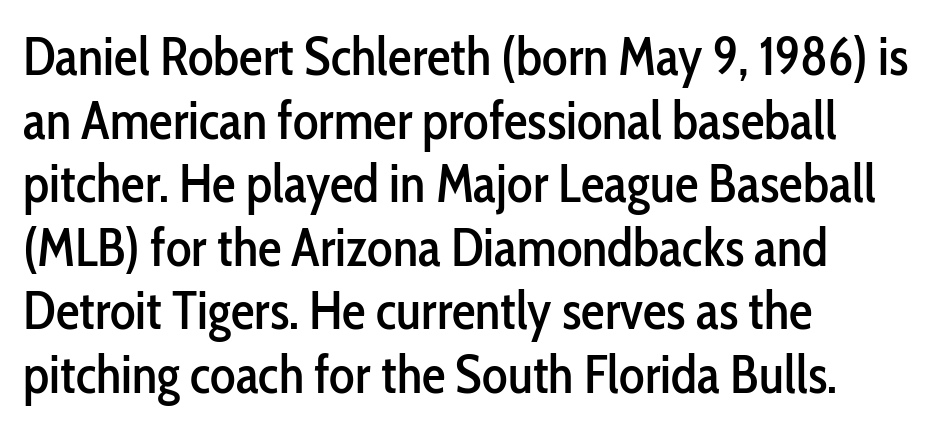
The image shows 53 px condensed sans-serif type, upright; set left-aligned, line spacing 1.2x, normal letter spacing, not underlined; low stroke contrast and a medium x-height.
